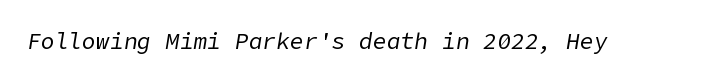
Short note: letters normally spaced. A typesetter would mark this as italic. The face looks like a standard text weight, possibly lighter. Lines of text with bare space underneath.
